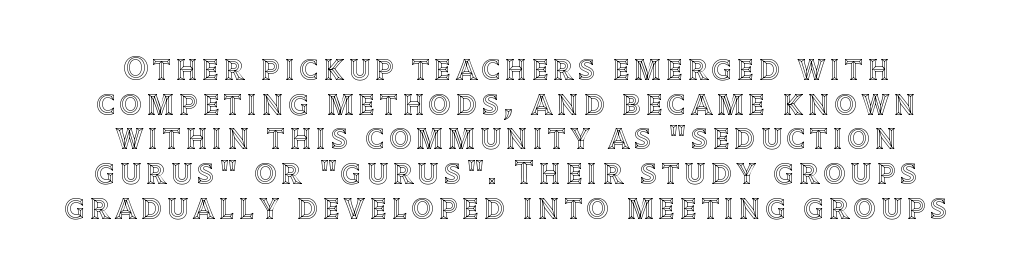
Q: Is the text italic (slanted)? A: No, it is upright.
Q: Is the text underlined? A: No.
Q: How is the paragraph aligned? A: Centered.
Q: Is the spacing between lines tight, normal or loose? A: Tight.
Q: Width (condensed, normal, or wide)? A: Normal.
Q: x-height? A: Large.
Q: Monospaced? A: No.
